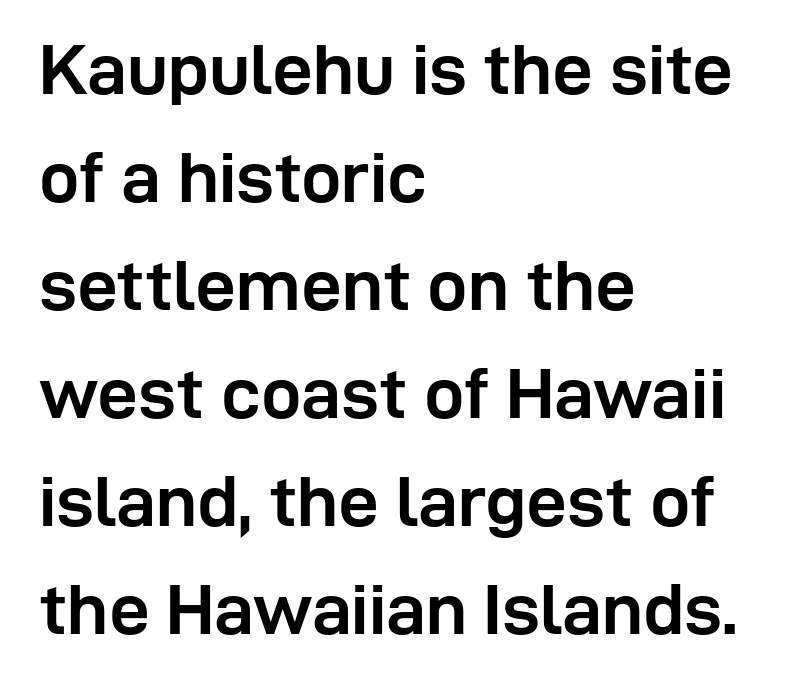
The type sits square on the baseline with zero lean. Anything drawn beneath the words? Only blank space. Nothing sits at the stroke ends, so this counts as sans-serif. Each letter keeps its own natural width here, so spacing adapts to shape.
